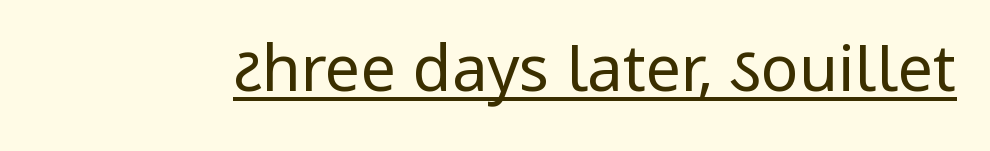
Q: Is the text bold? A: No.
Q: Is the text italic (slanted)? A: No, it is upright.
Q: Is the typeface a serif or a sans-serif typeface? A: Sans-serif.
Q: Is the text underlined? A: Yes.
Q: Is the spacing between letters normal or unusually wide? A: Normal.
Q: Width (condensed, normal, or wide)? A: Condensed.
Q: Stroke contrast? A: Low.
Q: x-height? A: Large.
Q: Monospaced? A: No.
